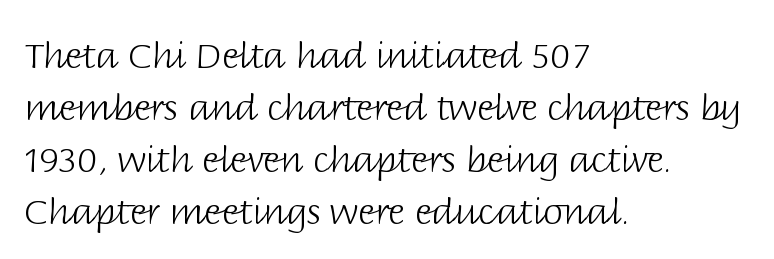
{"serif": "no", "italic": "no", "bold": "no", "weight": "light", "width": "normal", "stroke_contrast": "low", "x_height": "large", "monospaced": "no", "underline": "no", "align": "left", "line_spacing": "normal", "line_spacing_ratio": 1.44, "letter_spacing": "normal", "letter_spacing_em": 0.0, "glyph_px": 36}
